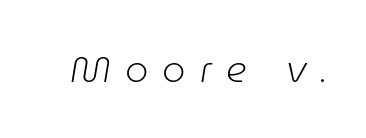
The image shows 37 px light type, italic (leaning right); set unusually wide letter spacing (+0.39 em), not underlined; low stroke contrast and a medium x-height.
